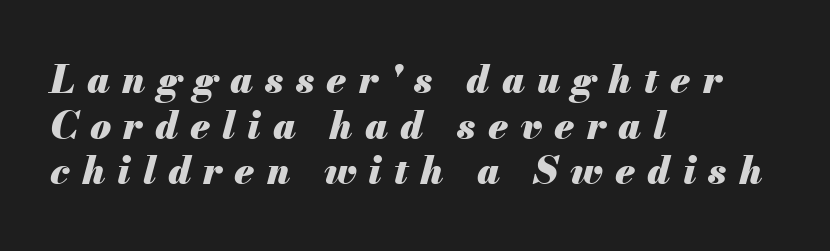
Q: Is the text bold? A: Yes.
Q: Is the text italic (slanted)? A: Yes, it leans right by about 13 degrees.
Q: Is the text underlined? A: No.
Q: How is the paragraph aligned? A: Left-aligned.
Q: Is the spacing between letters normal or unusually wide? A: Unusually wide.
Q: Width (condensed, normal, or wide)? A: Normal.
Q: Stroke contrast? A: Medium.
Q: x-height? A: Small.
Q: Monospaced? A: No.
